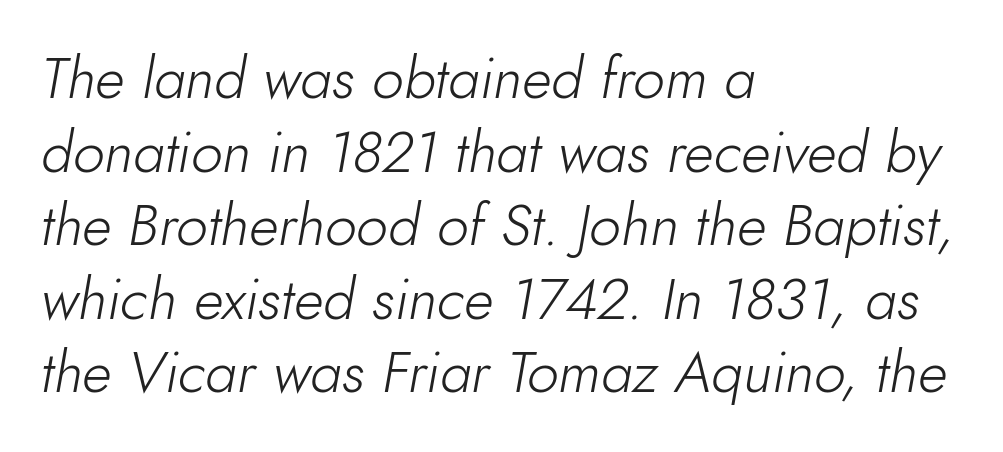
Q: Is the text bold? A: No.
Q: Is the text italic (slanted)? A: Yes, it leans right by about 10 degrees.
Q: Is the text underlined? A: No.
Q: How is the paragraph aligned? A: Left-aligned.
Q: Is the spacing between letters normal or unusually wide? A: Normal.
Q: Is the spacing between lines tight, normal or loose? A: Normal.
Q: Width (condensed, normal, or wide)? A: Normal.
Q: Stroke contrast? A: Low.
Q: x-height? A: Small.
Q: Monospaced? A: No.
